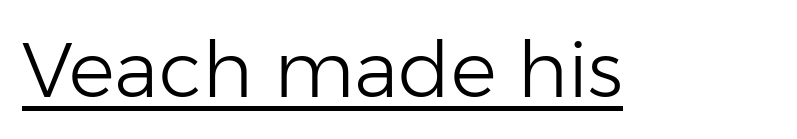
The letters stand upright; this is a roman face. Emphasis is given by a line drawn under the lettering. The face looks like a standard text weight, possibly lighter. The letters advance in unequal steps, a hallmark of proportional type.
